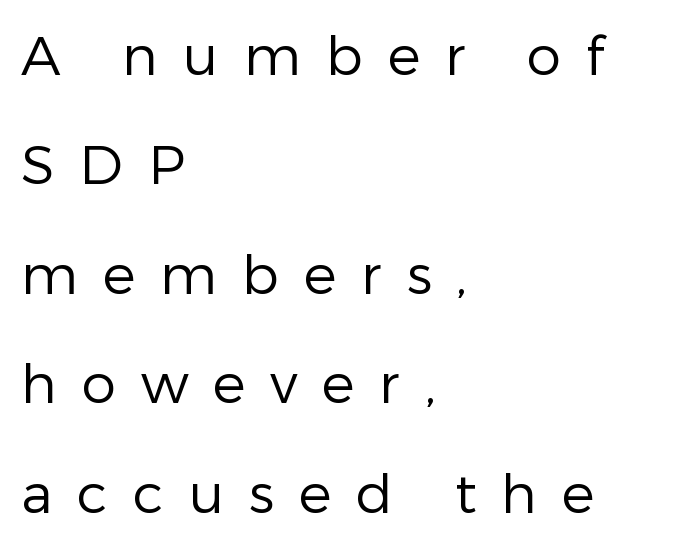
Short and long lines alike share a common starting point at left. Underlining? Definitely not there. Leading: increased. The typography opts for an upright posture over an oblique one. Serifs: no, the terminals of the letterforms are clean. Character widths vary here, with narrow letters taking less room than wide ones.
